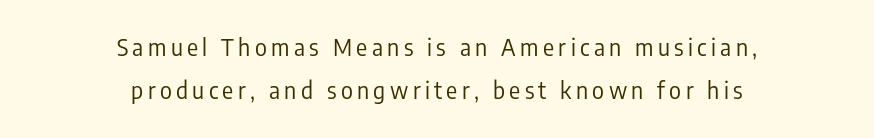
Visually the block forms a symmetrical silhouette, jagged on both flanks. This reads as an unemphasized weight, regular at the heaviest. Ascenders rise straight up at ninety degrees. The glyphs are unaccompanied by any horizontal stroke below them.
